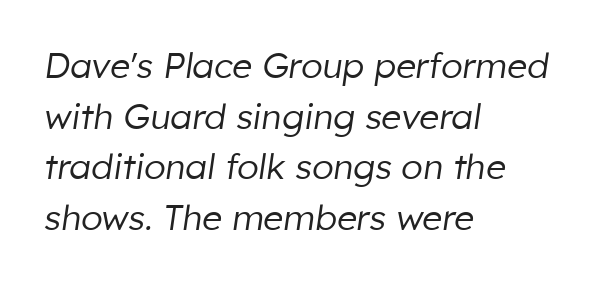
Q: Is the text bold? A: No.
Q: Is the text italic (slanted)? A: Yes, it leans right by about 8 degrees.
Q: Is the text underlined? A: No.
Q: How is the paragraph aligned? A: Left-aligned.
Q: Is the spacing between letters normal or unusually wide? A: Normal.
Q: Is the spacing between lines tight, normal or loose? A: Normal.
Q: Width (condensed, normal, or wide)? A: Normal.
Q: Stroke contrast? A: Low.
Q: x-height? A: Medium.
Q: Monospaced? A: No.
